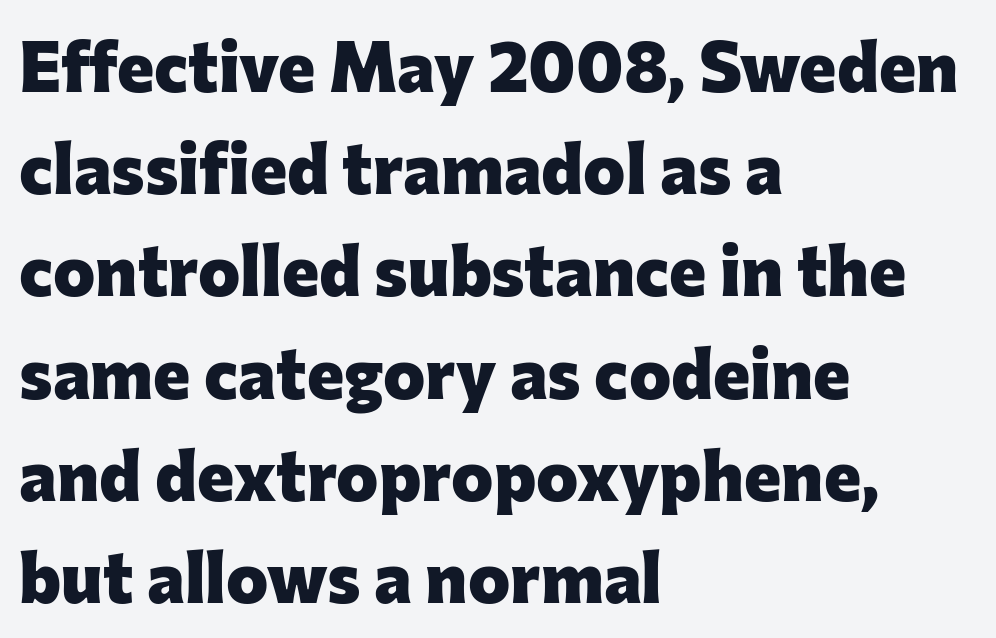
Q: Is the text bold? A: Yes.
Q: Is the text italic (slanted)? A: No, it is upright.
Q: Is the typeface a serif or a sans-serif typeface? A: Sans-serif.
Q: Is the text underlined? A: No.
Q: How is the paragraph aligned? A: Left-aligned.
Q: Is the spacing between letters normal or unusually wide? A: Normal.
Q: Is the spacing between lines tight, normal or loose? A: Normal.
Q: Width (condensed, normal, or wide)? A: Normal.
Q: Stroke contrast? A: Low.
Q: x-height? A: Medium.
Q: Monospaced? A: No.
